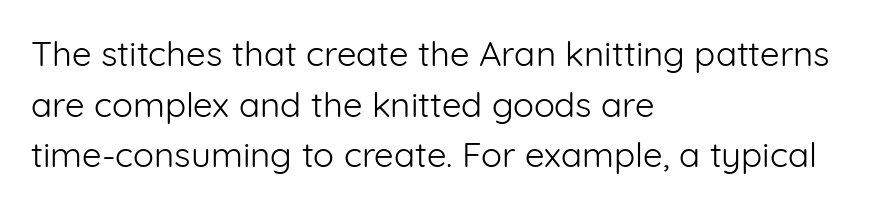
{"serif": "no", "italic": "no", "bold": "no", "weight": "light", "width": "normal", "stroke_contrast": "low", "x_height": "medium", "monospaced": "no", "underline": "no", "align": "left", "line_spacing": "normal", "line_spacing_ratio": 1.45, "letter_spacing": "normal", "letter_spacing_em": 0.0, "glyph_px": 35}
